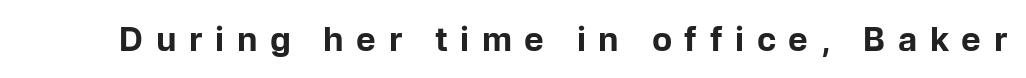
Thick stems and heavy bowls — unmistakably bold. This rendering features lettering with no underline. Designer's note — italics off, roman on. Proportional: the letters do not fall into vertical columns. Examine the stroke ends and you'll find no serifs. Between one letter and the next there's a generous, obvious gap.
